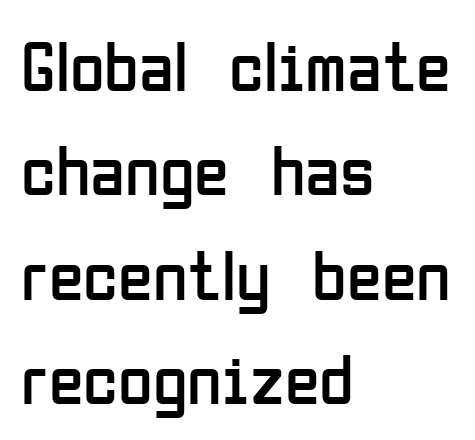
Font category for this specimen: sans-serif. Horizontal bands of white between lines are of average thickness. The cut favours lightness, reaching ordinary text weight at its darkest. All the whitespace from short lines collects on the right.
